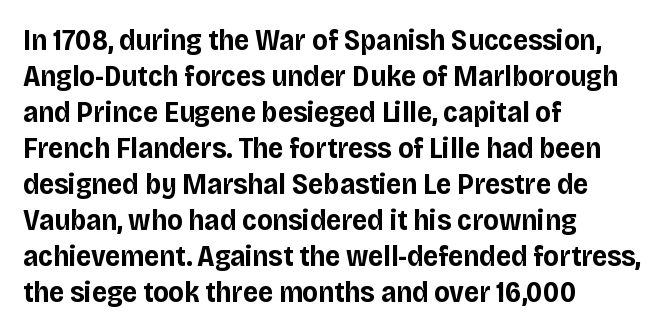
Q: Is the text bold? A: Yes.
Q: Is the text italic (slanted)? A: No, it is upright.
Q: Is the typeface a serif or a sans-serif typeface? A: Sans-serif.
Q: Is the text underlined? A: No.
Q: How is the paragraph aligned? A: Left-aligned.
Q: Is the spacing between letters normal or unusually wide? A: Normal.
Q: Width (condensed, normal, or wide)? A: Normal.
Q: Stroke contrast? A: Low.
Q: x-height? A: Large.
Q: Monospaced? A: No.
